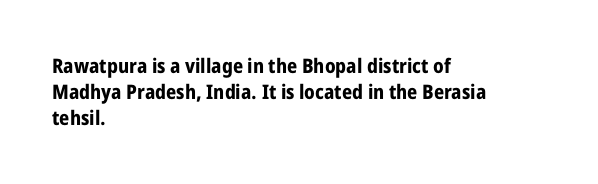
{"italic": "no", "bold": "yes", "underline": "no", "align": "left", "line_spacing": "normal", "line_spacing_ratio": 1.3, "letter_spacing": "normal", "letter_spacing_em": 0.0, "glyph_px": 20}
